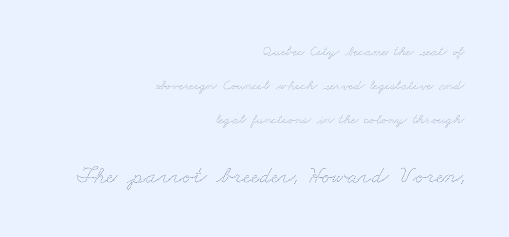
{"bold": "no", "underline": "no", "align": "right", "line_spacing": "loose", "line_spacing_ratio": 2.43, "letter_spacing": "normal", "letter_spacing_em": 0.0, "larger_block": "second", "size_ratio": 1.71, "glyph_px": 24}
